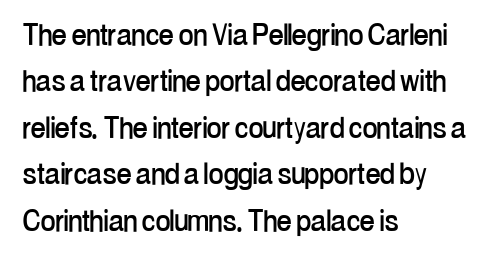
Quick note: interline space is typical. Between one letter and the next there's only the usual sliver of space. The typography opts for an upright posture over an oblique one. Looks like regular typesetting: each glyph gets only the width it needs. Horizontal alignment here is leftward, the default for most running prose.
